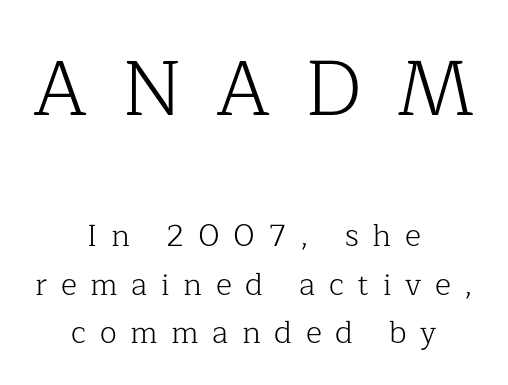
Q: Is the text bold? A: No.
Q: Is the text italic (slanted)? A: No, it is upright.
Q: Is the typeface a serif or a sans-serif typeface? A: Serif.
Q: Is the text underlined? A: No.
Q: How is the paragraph aligned? A: Centered.
Q: Is the spacing between letters normal or unusually wide? A: Unusually wide.
Q: Is the spacing between lines tight, normal or loose? A: Normal.
Q: Which block of text is set in a larger size, the first (top) or the second (bottom)? A: The first (top) one.
Q: Width (condensed, normal, or wide)? A: Normal.
Q: Stroke contrast? A: Low.
Q: x-height? A: Medium.
Q: Monospaced? A: No.
